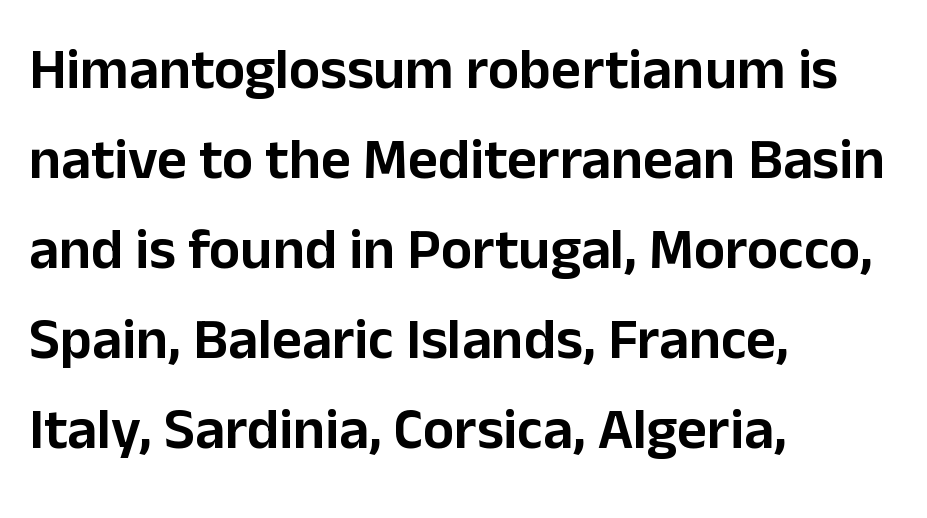
{"serif": "no", "italic": "no", "width": "normal", "stroke_contrast": "low", "x_height": "medium", "monospaced": "no", "underline": "no", "align": "left", "line_spacing": "normal", "line_spacing_ratio": 1.55, "letter_spacing": "normal", "letter_spacing_em": 0.0, "glyph_px": 58}
